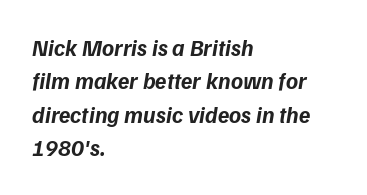
{"italic": "yes", "lean": "right", "slant_degrees": 9, "bold": "yes", "underline": "no", "align": "left", "line_spacing": "normal", "line_spacing_ratio": 1.45, "letter_spacing": "normal", "letter_spacing_em": 0.0, "glyph_px": 23}
